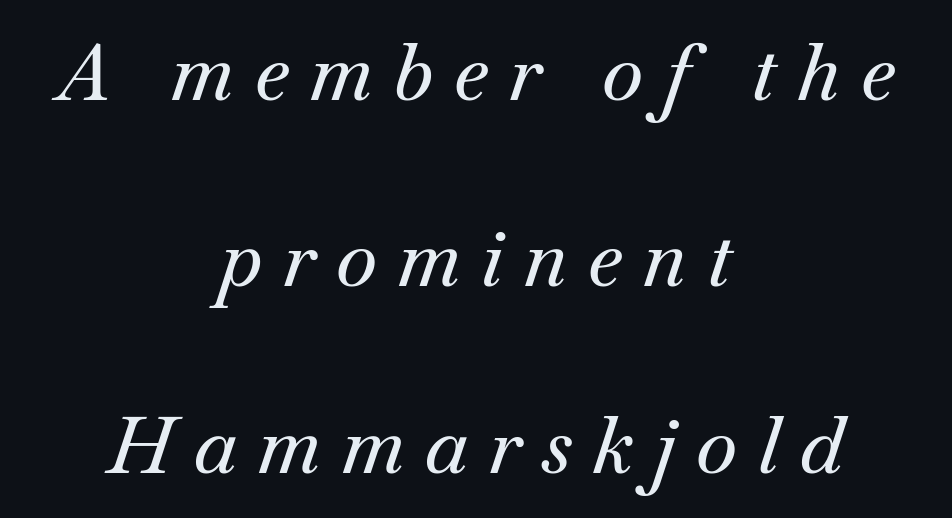
Q: Is the text italic (slanted)? A: Yes, it leans right by about 18 degrees.
Q: Is the typeface a serif or a sans-serif typeface? A: Serif.
Q: Is the text underlined? A: No.
Q: How is the paragraph aligned? A: Centered.
Q: Is the spacing between letters normal or unusually wide? A: Unusually wide.
Q: Is the spacing between lines tight, normal or loose? A: Loose.
Q: Width (condensed, normal, or wide)? A: Normal.
Q: Stroke contrast? A: Medium.
Q: x-height? A: Small.
Q: Monospaced? A: No.
